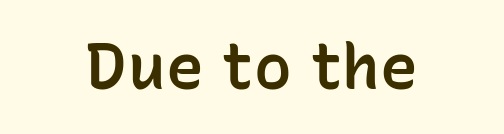
{"serif": "no", "italic": "no", "bold": "semi", "weight": "semibold", "width": "normal", "stroke_contrast": "low", "x_height": "medium", "monospaced": "no", "underline": "no", "align": "center", "letter_spacing": "normal", "letter_spacing_em": 0.0, "glyph_px": 63}
